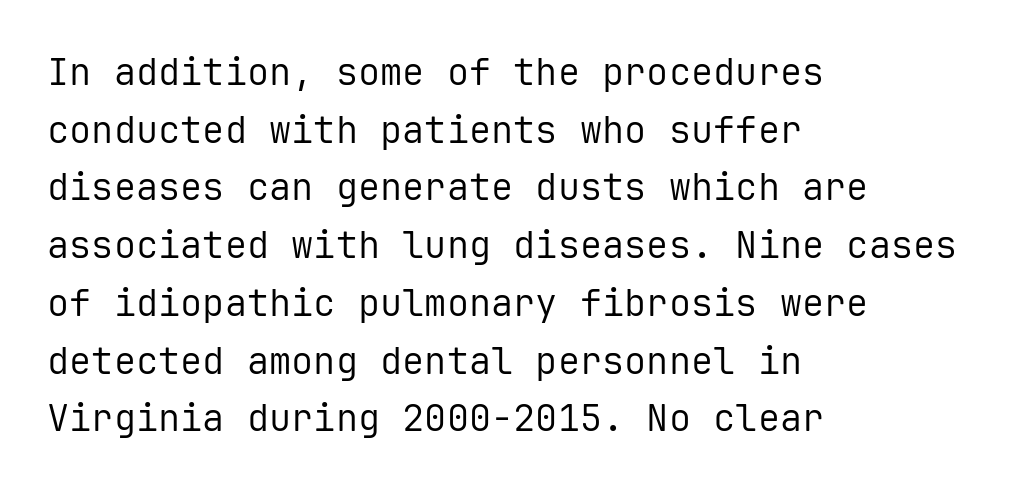
{"serif": "no", "italic": "no", "bold": "no", "weight": "regular", "width": "normal", "stroke_contrast": "low", "x_height": "medium", "monospaced": "yes", "underline": "no", "align": "left", "line_spacing": "normal", "line_spacing_ratio": 1.56, "letter_spacing": "normal", "letter_spacing_em": 0.0, "glyph_px": 37}
